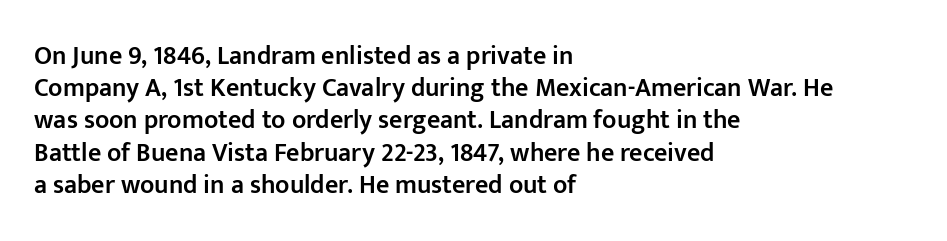
The image shows 26 px text type, upright; set left-aligned, line spacing 1.24x, normal letter spacing, not underlined.
